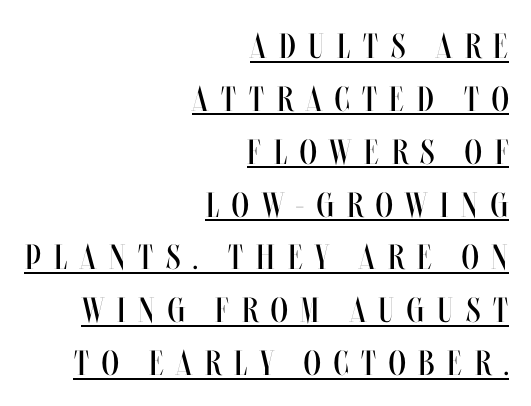
The image shows 35 px regular-weight, condensed type, upright; set right-aligned, normal line spacing (1.51x), unusually wide letter spacing (+0.37 em), underlined; medium stroke contrast and a large x-height.
